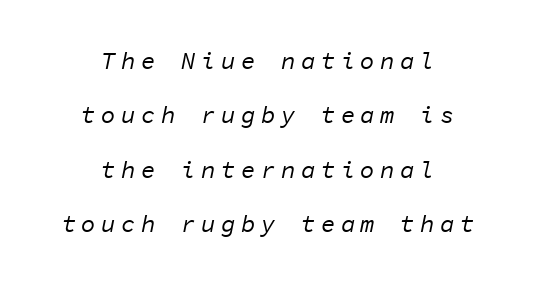
A student would call this center alignment; a typographer would say set centered. The vertical gap from one line to the next is large. Look at the tracking — it's clearly loosened, letters drifting apart. Letters rest on an invisible, unmarked baseline.
